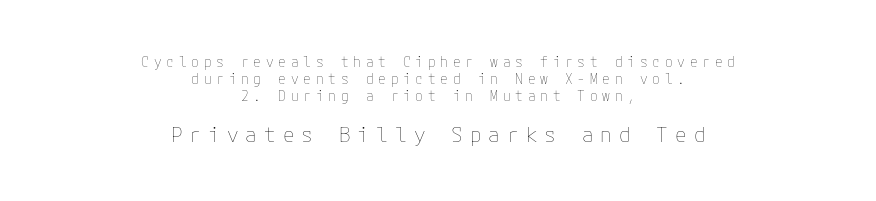
Unbolded letterforms with no extra heft. Does the lettering tilt? It doesn't — this is upright. Compared with a flush-left layout, this one balances lines on the center instead. Does extra space separate the letters? Yes, quite a lot of it.
